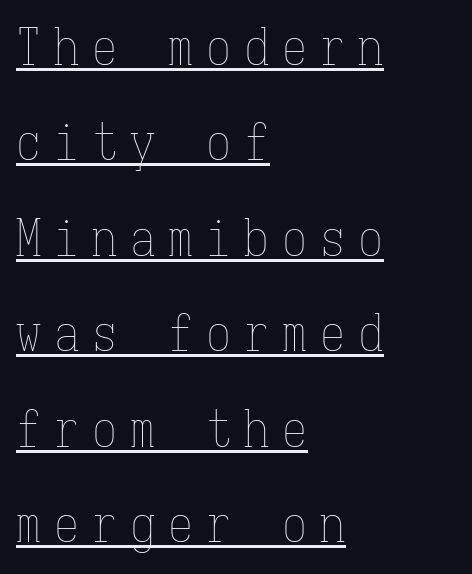
Q: Is the text bold? A: No.
Q: Is the text italic (slanted)? A: No, it is upright.
Q: Is the text underlined? A: Yes.
Q: How is the paragraph aligned? A: Left-aligned.
Q: Is the spacing between letters normal or unusually wide? A: Unusually wide.
Q: Is the spacing between lines tight, normal or loose? A: Loose.
Q: Width (condensed, normal, or wide)? A: Condensed.
Q: Stroke contrast? A: Low.
Q: x-height? A: Medium.
Q: Monospaced? A: Yes.
